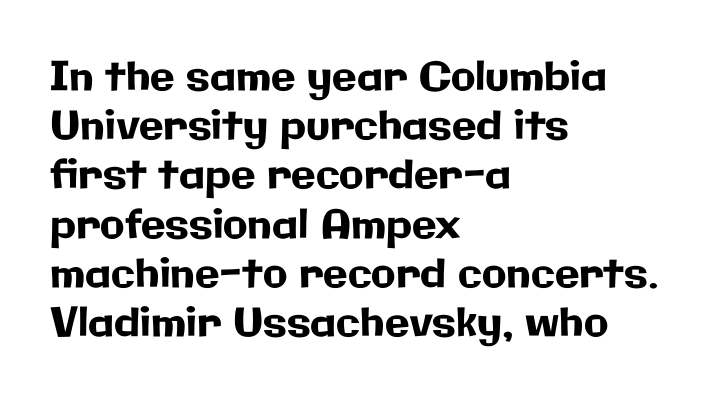
{"serif": "no", "italic": "no", "width": "normal", "stroke_contrast": "low", "x_height": "medium", "monospaced": "no", "underline": "no", "align": "left", "line_spacing_ratio": 1.23, "letter_spacing": "normal", "letter_spacing_em": 0.0, "glyph_px": 40}
